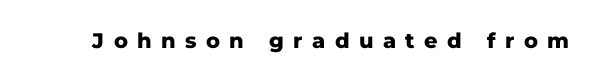
The image shows 21 px bold type, upright; set unusually wide letter spacing (+0.45 em), not underlined.
